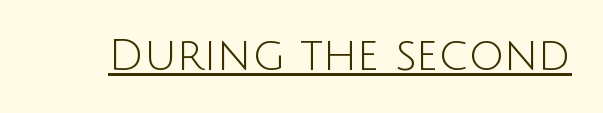
{"serif": "no", "italic": "no", "bold": "no", "weight": "light", "width": "normal", "stroke_contrast": "low", "x_height": "large", "monospaced": "no", "underline": "yes", "letter_spacing": "normal", "letter_spacing_em": 0.0, "glyph_px": 44}
